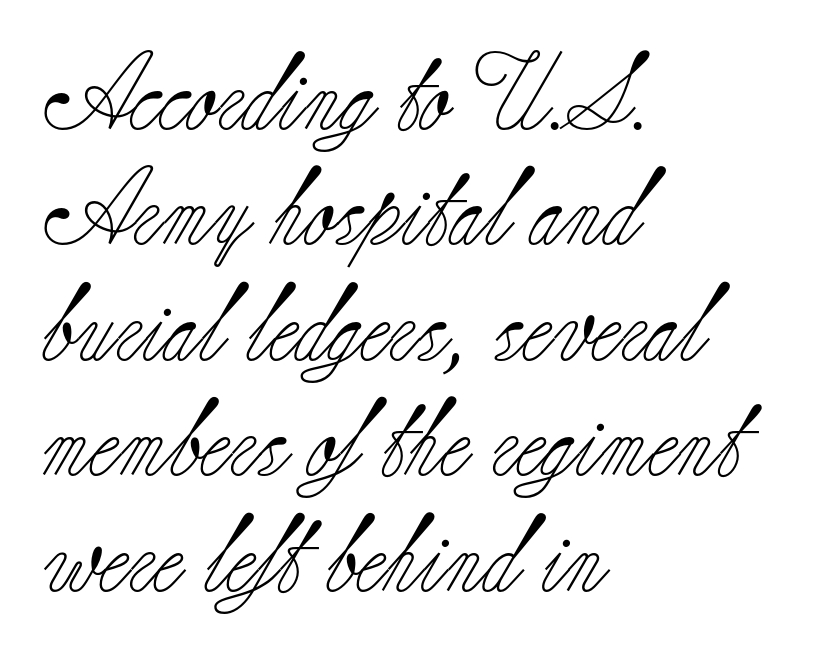
The image shows 77 px light serif type; set left-aligned, normal line spacing (1.5x), normal letter spacing, not underlined; low stroke contrast and a small x-height.
